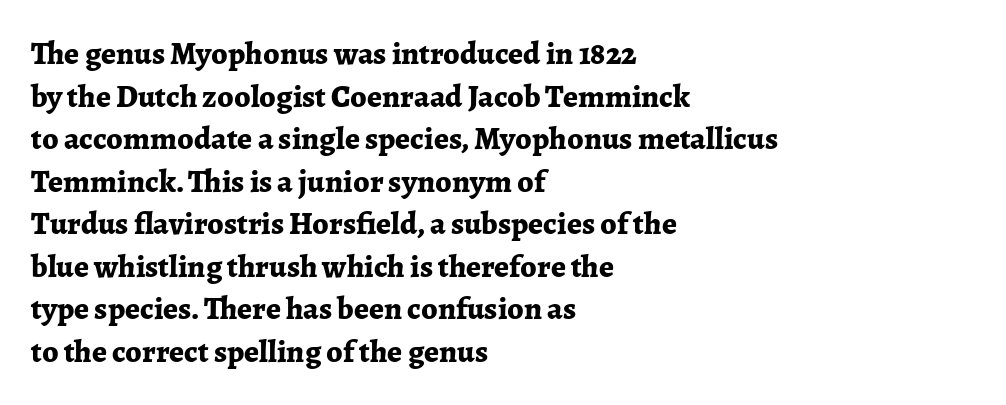
The image shows 32 px bold serif type, upright; set left-aligned, normal line spacing (1.33x), normal letter spacing, not underlined; low stroke contrast and a medium x-height.
